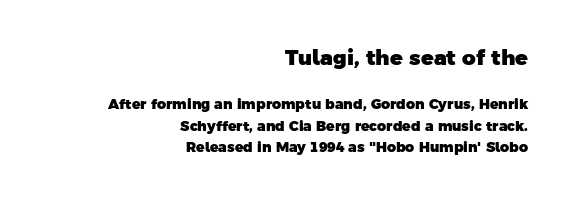
{"bold": "yes", "underline": "no", "align": "right", "line_spacing": "normal", "line_spacing_ratio": 1.54, "letter_spacing": "normal", "letter_spacing_em": 0.0, "larger_block": "first", "size_ratio": 1.5, "glyph_px": 21}
